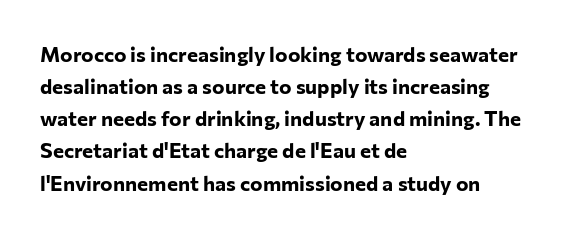
Q: Is the text bold? A: Yes.
Q: Is the text italic (slanted)? A: No, it is upright.
Q: Is the text underlined? A: No.
Q: How is the paragraph aligned? A: Left-aligned.
Q: Is the spacing between letters normal or unusually wide? A: Normal.
Q: Is the spacing between lines tight, normal or loose? A: Normal.
